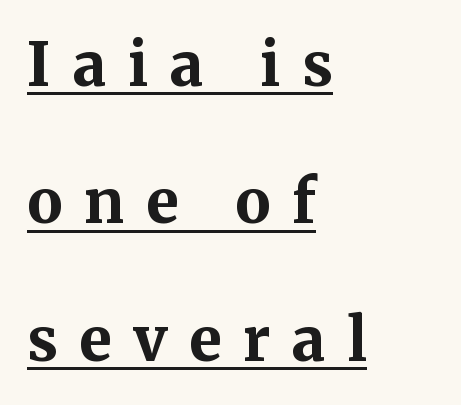
Q: Is the text bold? A: Yes.
Q: Is the text italic (slanted)? A: No, it is upright.
Q: Is the typeface a serif or a sans-serif typeface? A: Serif.
Q: Is the text underlined? A: Yes.
Q: How is the paragraph aligned? A: Left-aligned.
Q: Is the spacing between letters normal or unusually wide? A: Unusually wide.
Q: Is the spacing between lines tight, normal or loose? A: Loose.
Q: Width (condensed, normal, or wide)? A: Normal.
Q: Stroke contrast? A: Medium.
Q: x-height? A: Medium.
Q: Monospaced? A: No.
